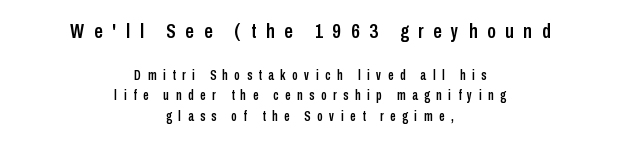
The image shows 21 px text type, upright; set centered, normal line spacing (1.47x), unusually wide letter spacing (+0.47 em), not underlined; the first (top) block is 1.5x larger.
